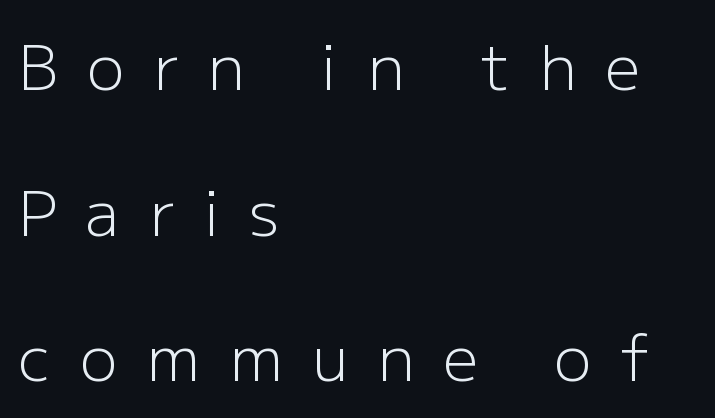
The image shows 62 px light sans-serif type, upright; set left-aligned, loose line spacing (2.35x), unusually wide letter spacing (+0.47 em), not underlined; low stroke contrast and a medium x-height.
